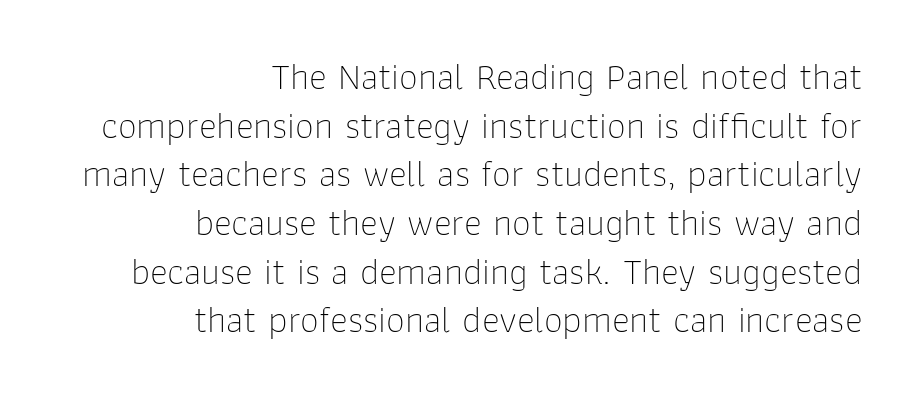
Q: Is the text bold? A: No.
Q: Is the text italic (slanted)? A: No, it is upright.
Q: Is the typeface a serif or a sans-serif typeface? A: Sans-serif.
Q: Is the text underlined? A: No.
Q: How is the paragraph aligned? A: Right-aligned.
Q: Is the spacing between letters normal or unusually wide? A: Normal.
Q: Is the spacing between lines tight, normal or loose? A: Normal.
Q: Width (condensed, normal, or wide)? A: Normal.
Q: Stroke contrast? A: Low.
Q: x-height? A: Medium.
Q: Monospaced? A: No.
